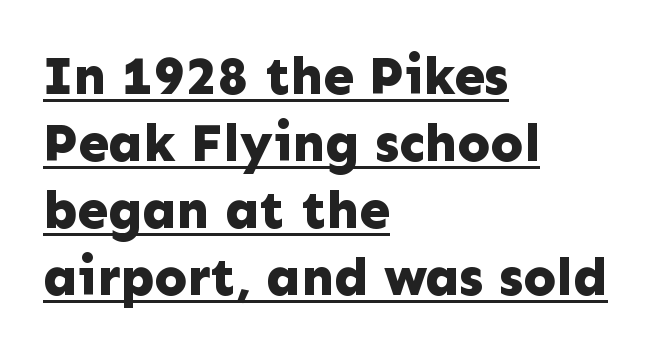
The image shows 54 px bold sans-serif type, upright; set left-aligned, line spacing 1.24x, normal letter spacing, underlined; low stroke contrast and a medium x-height.
